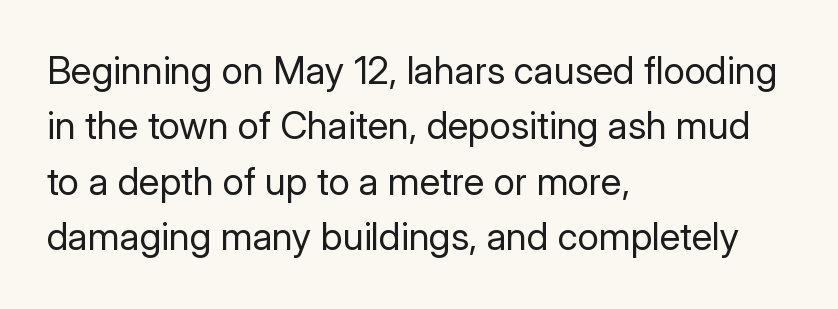
Q: Is the text bold? A: No.
Q: Is the text italic (slanted)? A: No, it is upright.
Q: Is the typeface a serif or a sans-serif typeface? A: Sans-serif.
Q: Is the text underlined? A: No.
Q: How is the paragraph aligned? A: Left-aligned.
Q: Is the spacing between letters normal or unusually wide? A: Normal.
Q: Is the spacing between lines tight, normal or loose? A: Normal.
Q: Width (condensed, normal, or wide)? A: Normal.
Q: Stroke contrast? A: Low.
Q: x-height? A: Medium.
Q: Monospaced? A: No.
